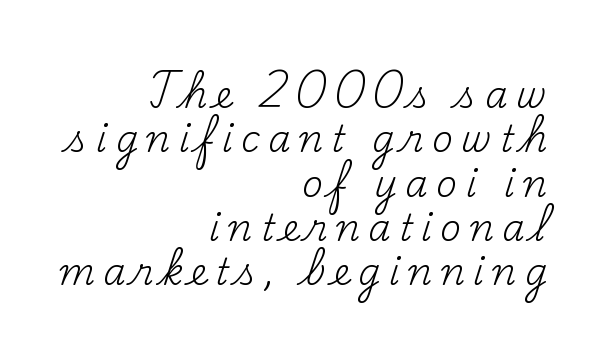
Short note: letters widely spaced. Descender tails drop into unmarked territory. The passage is arranged like a letterhead date or caption credit — flush right. No chunkiness to these letters — they're not bold.
